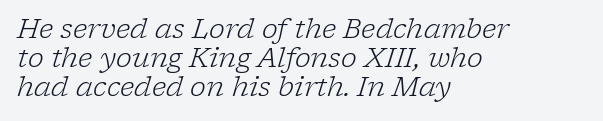
The rendering applies a slant to the glyphs. This reads as an unemphasized weight, regular at the heaviest. The space directly below the letters is spotless. Cramped leading.
